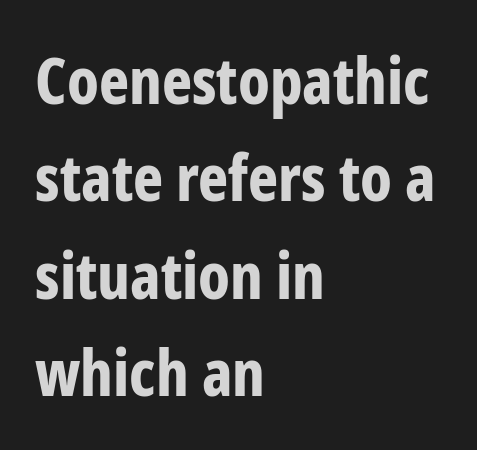
The image shows 64 px bold, condensed sans-serif type, upright; set left-aligned, normal line spacing (1.52x), normal letter spacing, not underlined; low stroke contrast and a medium x-height.
